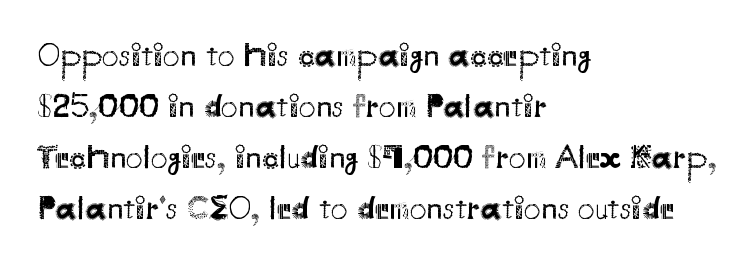
The image shows 34 px regular-weight sans-serif type, upright; set left-aligned, normal line spacing (1.5x), normal letter spacing, not underlined; medium stroke contrast and a small x-height.
